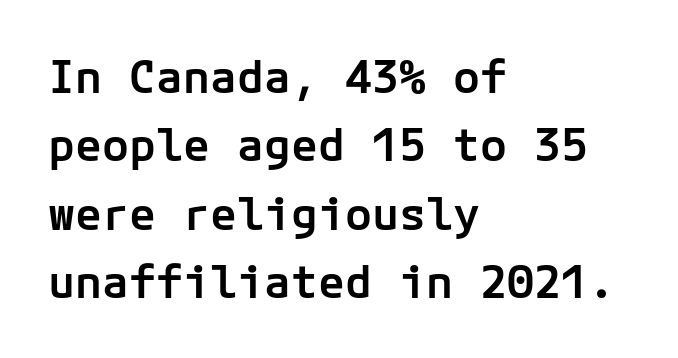
Q: Is the text bold? A: Semi-bold.
Q: Is the text italic (slanted)? A: No, it is upright.
Q: Is the typeface a serif or a sans-serif typeface? A: Sans-serif.
Q: Is the text underlined? A: No.
Q: How is the paragraph aligned? A: Left-aligned.
Q: Is the spacing between letters normal or unusually wide? A: Normal.
Q: Is the spacing between lines tight, normal or loose? A: Normal.
Q: Width (condensed, normal, or wide)? A: Normal.
Q: Stroke contrast? A: Low.
Q: x-height? A: Medium.
